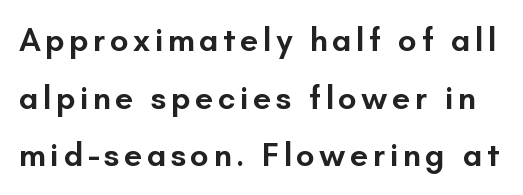
Q: Is the text bold? A: Semi-bold.
Q: Is the text italic (slanted)? A: No, it is upright.
Q: Is the typeface a serif or a sans-serif typeface? A: Sans-serif.
Q: Is the text underlined? A: No.
Q: Width (condensed, normal, or wide)? A: Normal.
Q: Stroke contrast? A: Low.
Q: x-height? A: Small.
Q: Monospaced? A: No.
